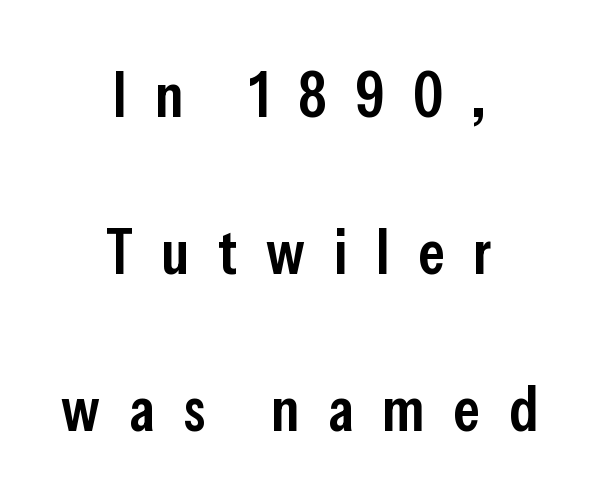
You can tell from the bare stems that sans-serif type was used. Is the type bold? Partly — it's a semibold, heavier than regular but not fully bold. Line spacing here is loose. Descender tails drop into unmarked territory. There is plenty of visible air inserted between adjacent glyphs.
